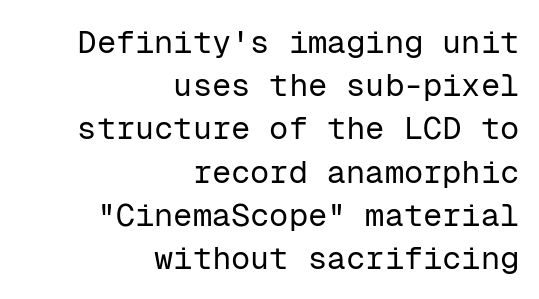
No letter is thick-stroked: the sample isn't bold. What kind of face is this? One without serifs — a sans. Note the uniform advance width — an 'i' takes as much space as an 'm'. Line endings align vertically; line beginnings do not.
